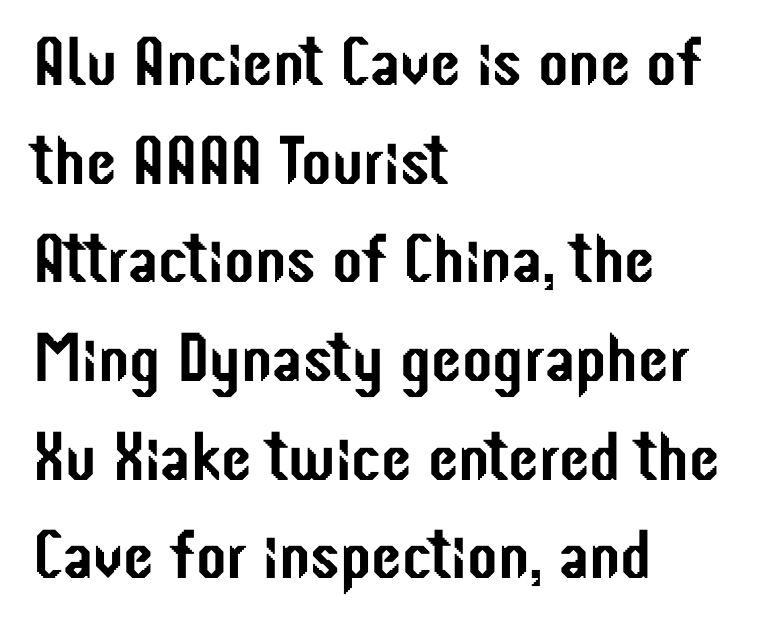
{"serif": "no", "italic": "no", "width": "condensed", "stroke_contrast": "low", "x_height": "medium", "monospaced": "no", "underline": "no", "align": "left", "line_spacing": "normal", "line_spacing_ratio": 1.43, "letter_spacing": "normal", "letter_spacing_em": 0.0, "glyph_px": 69}
